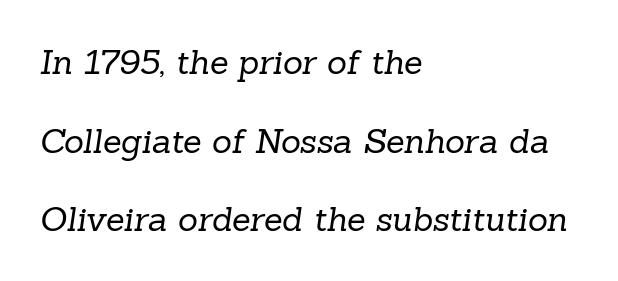
The image shows 34 px regular-weight serif type; set left-aligned, loose line spacing (2.31x), normal letter spacing, not underlined; low stroke contrast and a medium x-height.
